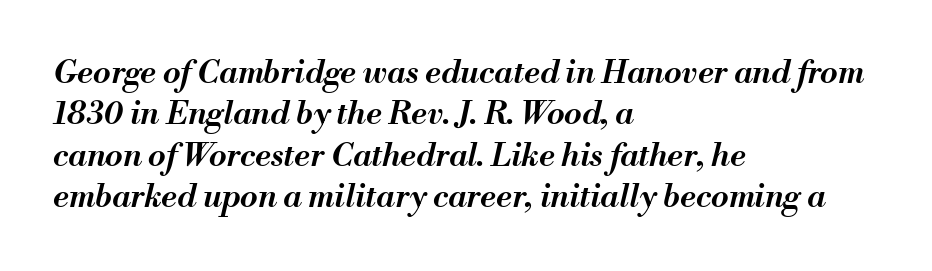
The image shows 32 px semibold type, italic (leaning right); set left-aligned, normal line spacing (1.29x), normal letter spacing, not underlined; medium stroke contrast and a small x-height.
